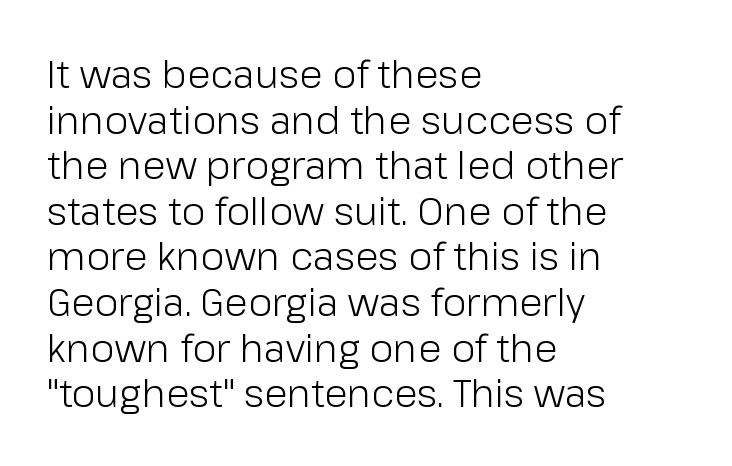
Q: Is the text bold? A: No.
Q: Is the text italic (slanted)? A: No, it is upright.
Q: Is the typeface a serif or a sans-serif typeface? A: Sans-serif.
Q: Is the text underlined? A: No.
Q: How is the paragraph aligned? A: Left-aligned.
Q: Is the spacing between letters normal or unusually wide? A: Normal.
Q: Width (condensed, normal, or wide)? A: Normal.
Q: Stroke contrast? A: Low.
Q: x-height? A: Medium.
Q: Monospaced? A: No.
